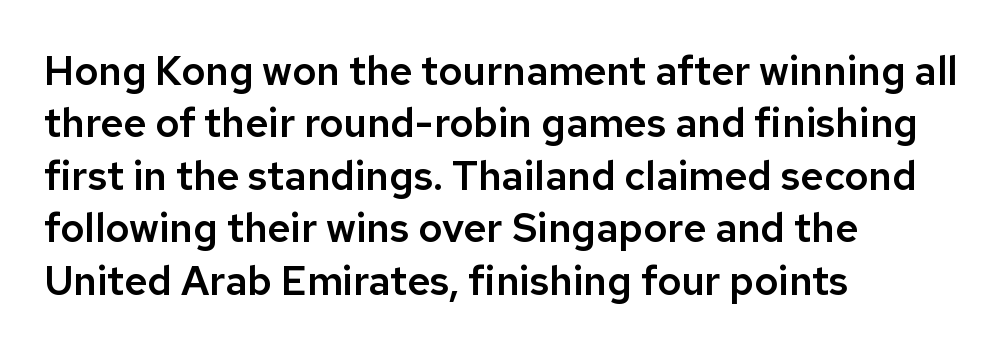
{"serif": "no", "italic": "no", "width": "normal", "stroke_contrast": "low", "x_height": "medium", "monospaced": "no", "underline": "no", "align": "left", "line_spacing": "normal", "line_spacing_ratio": 1.31, "letter_spacing": "normal", "letter_spacing_em": 0.0, "glyph_px": 40}
